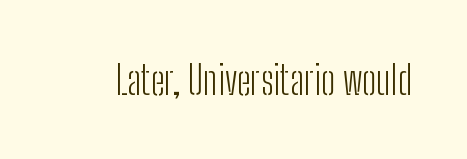
{"serif": "no", "italic": "no", "bold": "no", "weight": "light", "width": "condensed", "stroke_contrast": "low", "x_height": "medium", "monospaced": "no", "underline": "no", "letter_spacing": "normal", "letter_spacing_em": 0.0, "glyph_px": 40}
